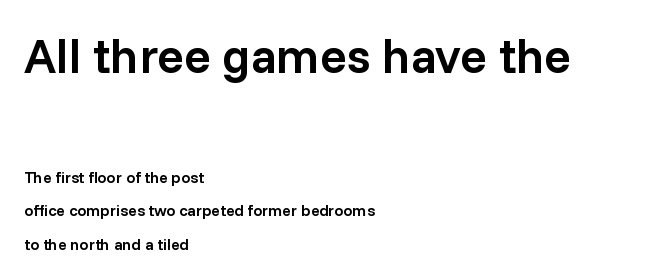
{"serif": "no", "italic": "no", "bold": "semi", "weight": "semibold", "width": "normal", "stroke_contrast": "low", "x_height": "medium", "monospaced": "no", "underline": "no", "align": "left", "line_spacing": "loose", "line_spacing_ratio": 2.11, "letter_spacing": "normal", "letter_spacing_em": 0.0, "larger_block": "first", "size_ratio": 3.06, "glyph_px": 49}
